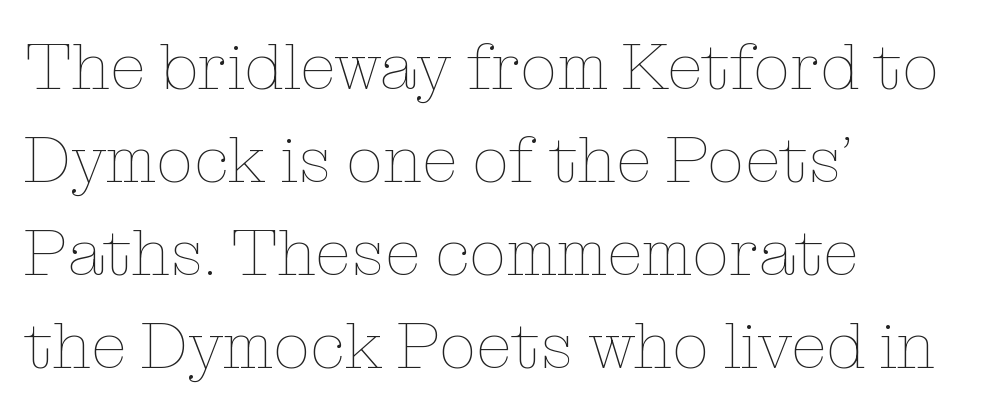
Proportional: the letters do not fall into vertical columns. The strokes carry an ordinary text weight at most. These lines stack with their left ends in a neat column. Inter-character spacing is left at the font's built-in metrics. It's the straight-up-and-down kind of type.
